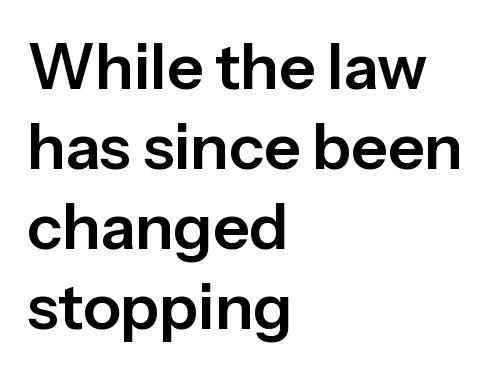
Leading matches the norm, producing a regular column. The axis of the letterforms is exactly vertical. Letter spacing: default. Nobody drew a line under any word here. Layout note: lines flush left.
